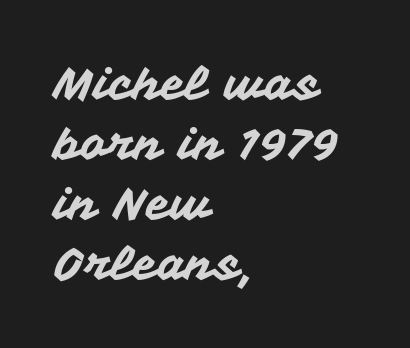
Q: Is the text italic (slanted)? A: Yes.
Q: Is the typeface a serif or a sans-serif typeface? A: Sans-serif.
Q: Is the text underlined? A: No.
Q: How is the paragraph aligned? A: Left-aligned.
Q: Is the spacing between letters normal or unusually wide? A: Normal.
Q: Is the spacing between lines tight, normal or loose? A: Normal.
Q: Width (condensed, normal, or wide)? A: Normal.
Q: Stroke contrast? A: Medium.
Q: x-height? A: Medium.
Q: Monospaced? A: No.
